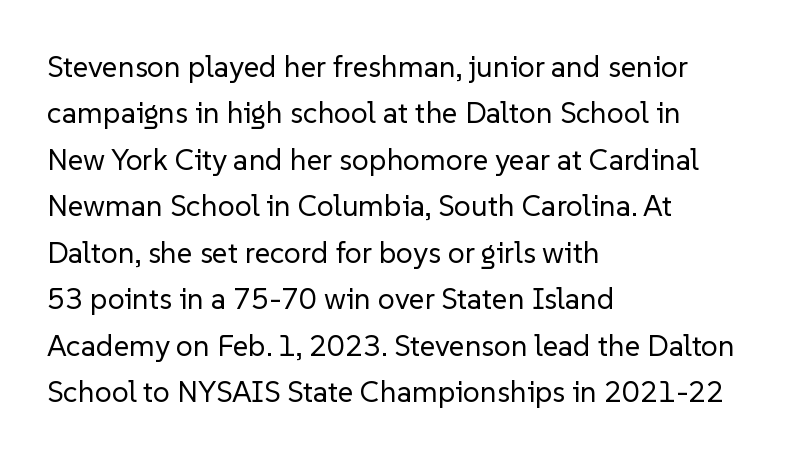
{"serif": "no", "italic": "no", "bold": "no", "weight": "regular", "width": "normal", "stroke_contrast": "low", "x_height": "medium", "monospaced": "no", "underline": "no", "align": "left", "line_spacing": "normal", "line_spacing_ratio": 1.55, "letter_spacing": "normal", "letter_spacing_em": 0.0, "glyph_px": 30}
